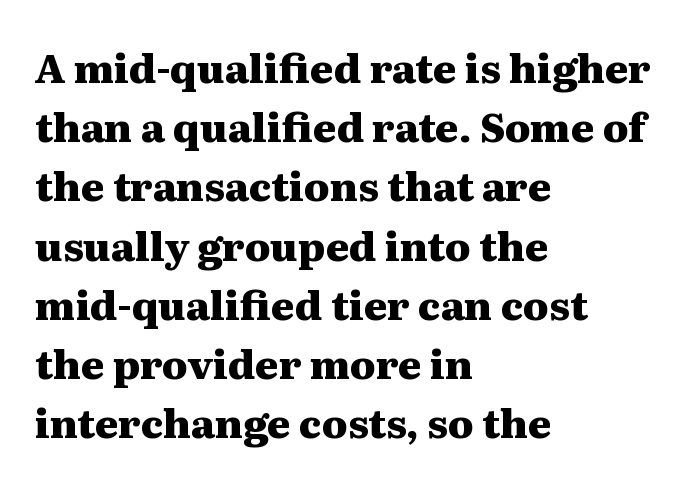
{"serif": "yes", "italic": "no", "bold": "yes", "weight": "heavy", "width": "wide", "stroke_contrast": "medium", "x_height": "medium", "monospaced": "no", "underline": "no", "align": "left", "line_spacing": "normal", "line_spacing_ratio": 1.48, "letter_spacing": "normal", "letter_spacing_em": 0.0, "glyph_px": 40}
